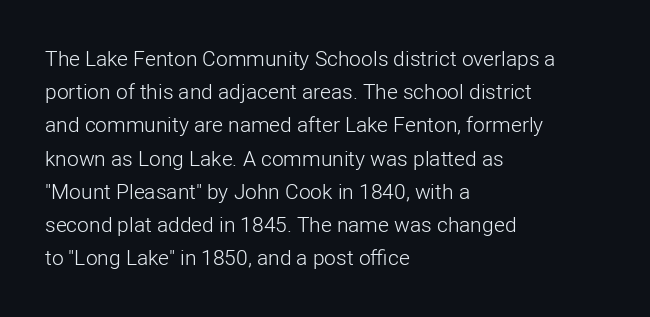
The image shows 21 px text type, upright; set left-aligned, normal line spacing (1.58x), normal letter spacing, not underlined.
